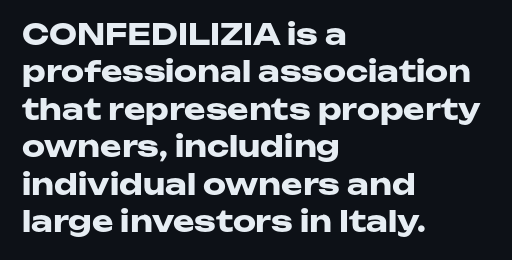
The image shows 29 px heavy, wide sans-serif type, upright; set left-aligned, normal line spacing (1.29x), normal letter spacing, not underlined; low stroke contrast and a medium x-height.
